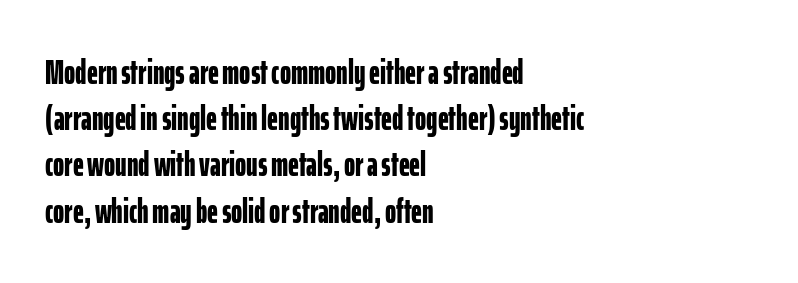
The image shows 34 px bold, condensed sans-serif type, upright; set left-aligned, normal line spacing (1.36x), normal letter spacing, not underlined; low stroke contrast and a medium x-height.
